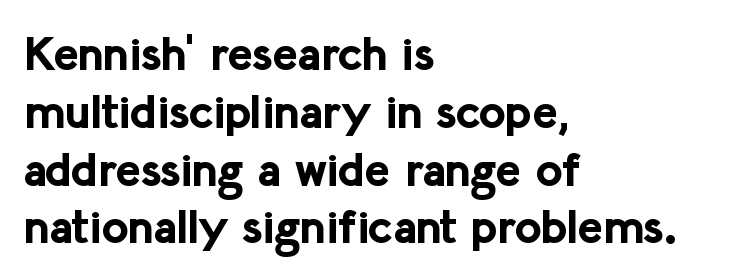
{"serif": "no", "italic": "no", "bold": "yes", "weight": "bold", "width": "normal", "stroke_contrast": "low", "x_height": "medium", "monospaced": "no", "underline": "no", "align": "left", "line_spacing_ratio": 1.23, "letter_spacing": "normal", "letter_spacing_em": 0.0, "glyph_px": 47}
